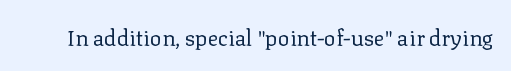
Q: Is the text bold? A: No.
Q: Is the text italic (slanted)? A: No, it is upright.
Q: Is the text underlined? A: No.
Q: Is the spacing between letters normal or unusually wide? A: Normal.
